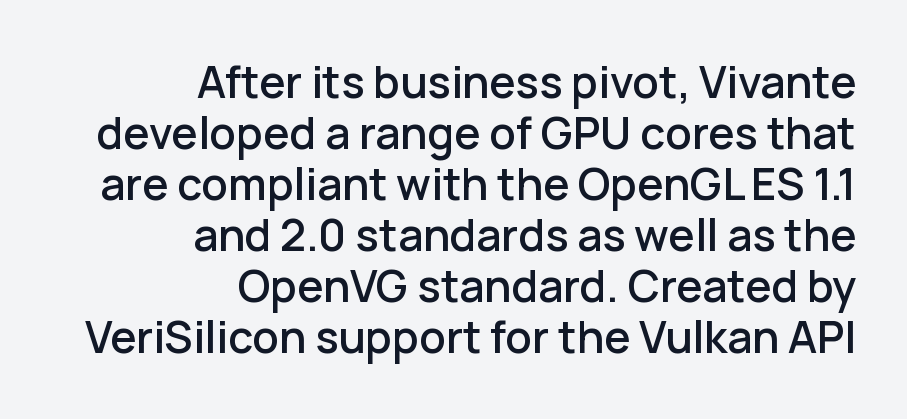
{"serif": "no", "italic": "no", "width": "normal", "stroke_contrast": "low", "x_height": "medium", "monospaced": "no", "underline": "no", "align": "right", "line_spacing_ratio": 1.16, "letter_spacing": "normal", "letter_spacing_em": 0.0, "glyph_px": 44}
